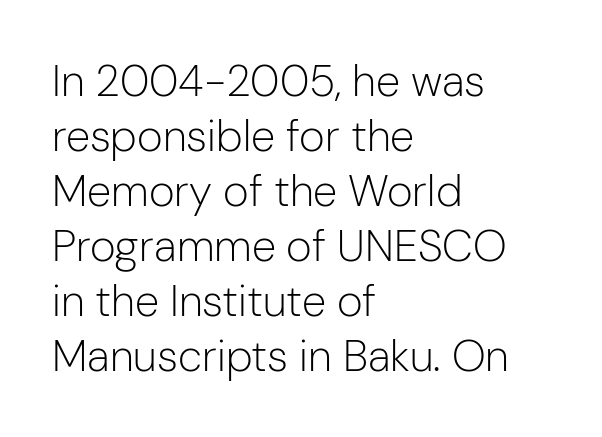
{"serif": "no", "italic": "no", "bold": "no", "weight": "light", "width": "normal", "stroke_contrast": "low", "x_height": "medium", "monospaced": "no", "underline": "no", "align": "left", "line_spacing": "normal", "line_spacing_ratio": 1.25, "letter_spacing": "normal", "letter_spacing_em": 0.0, "glyph_px": 44}
